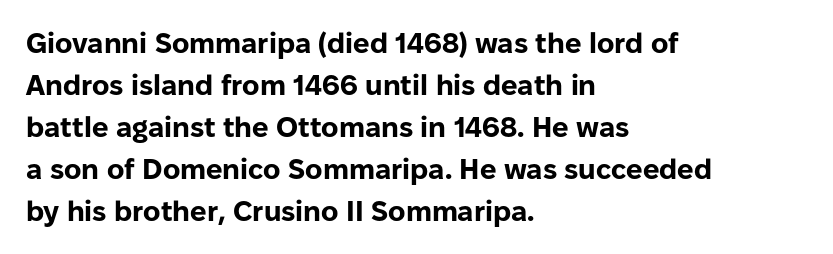
The image shows 29 px bold sans-serif type, upright; set left-aligned, normal line spacing (1.45x), normal letter spacing, not underlined; low stroke contrast and a medium x-height.
